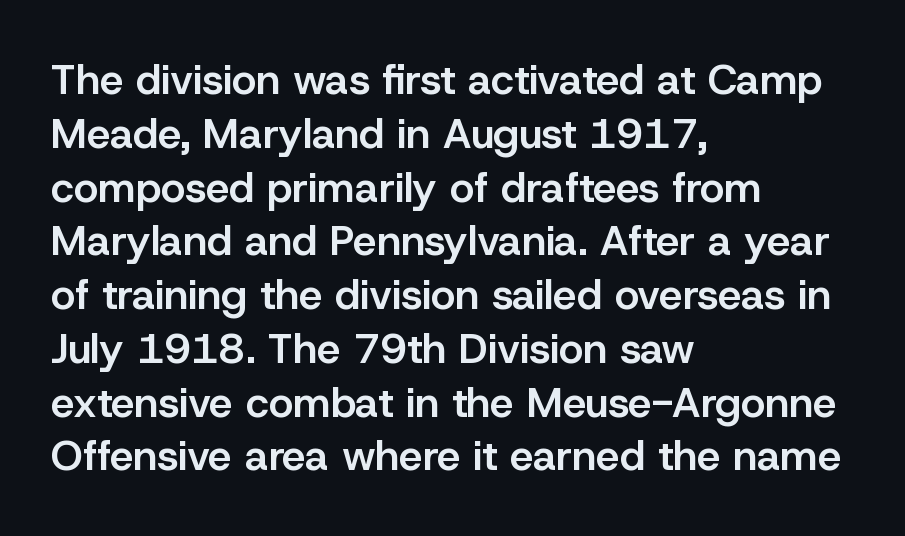
The image shows 42 px semibold sans-serif type, upright; set left-aligned, normal line spacing (1.28x), normal letter spacing, not underlined; low stroke contrast and a medium x-height.
